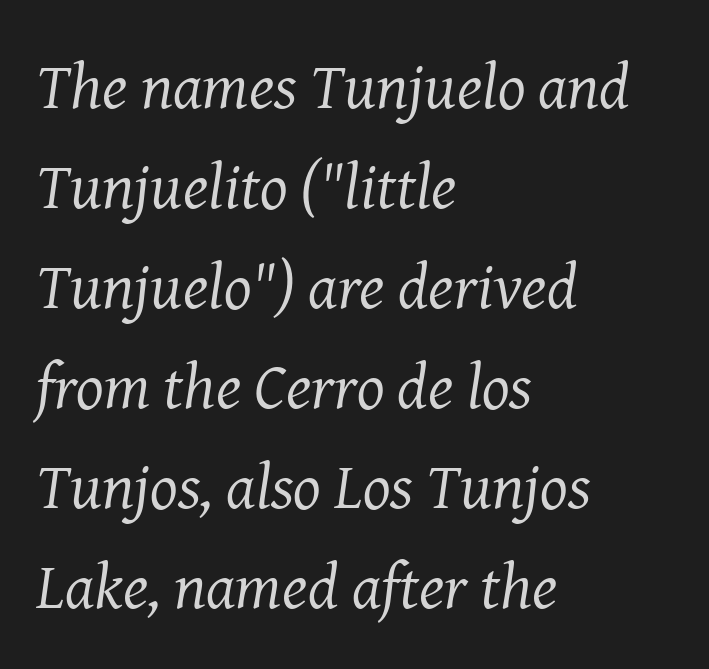
The image shows 65 px regular-weight serif type, italic (leaning right); set left-aligned, normal line spacing (1.54x), normal letter spacing, not underlined; medium stroke contrast and a medium x-height.
